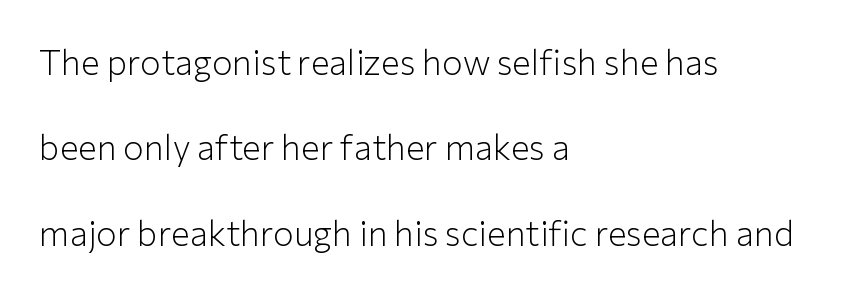
The image shows 35 px light sans-serif type, upright; set left-aligned, loose line spacing (2.44x), normal letter spacing, not underlined; low stroke contrast and a medium x-height.
